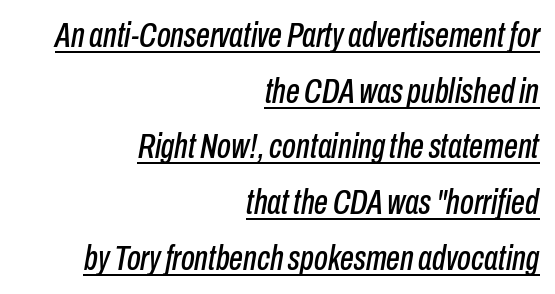
The image shows 35 px condensed type, italic (leaning right); set right-aligned, normal line spacing (1.59x), normal letter spacing, underlined; low stroke contrast and a medium x-height.
